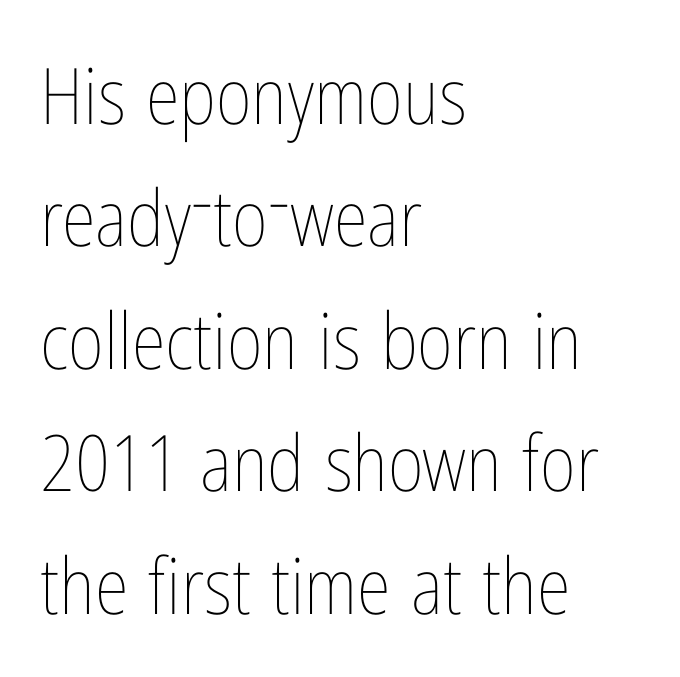
Q: Is the text bold? A: No.
Q: Is the text italic (slanted)? A: No, it is upright.
Q: Is the text underlined? A: No.
Q: How is the paragraph aligned? A: Left-aligned.
Q: Is the spacing between letters normal or unusually wide? A: Normal.
Q: Is the spacing between lines tight, normal or loose? A: Normal.
Q: Width (condensed, normal, or wide)? A: Condensed.
Q: Stroke contrast? A: Low.
Q: x-height? A: Medium.
Q: Monospaced? A: No.
